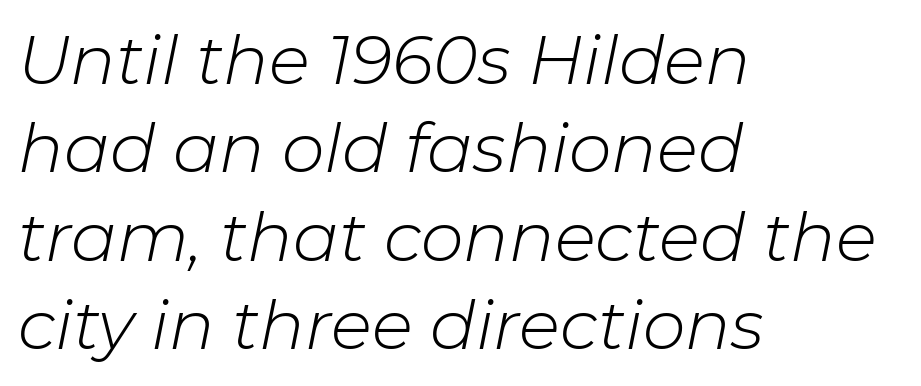
Standard letterfit; no display-style spreading of the glyphs. Words float on clear page, feet unadorned. Notice how descenders clear the ascenders below comfortably — that's standard leading. Casual observation: everything's shoved over to the left. Heaviness? Minimal to ordinary, like unemphasized prose. When letters slant like this, we call the style italic.
